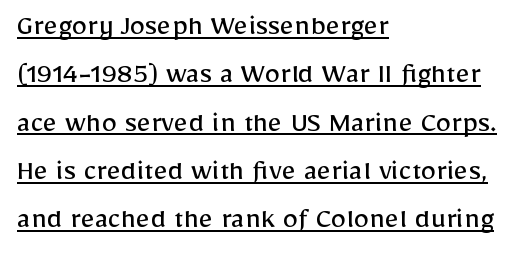
The image shows 31 px regular-weight sans-serif type, upright; set left-aligned, normal line spacing (1.56x), normal letter spacing, underlined; low stroke contrast and a medium x-height.
